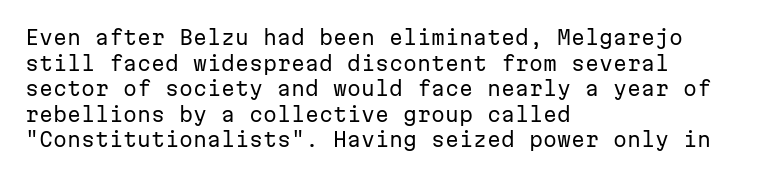
The image shows 20 px text type, upright; set left-aligned, normal line spacing (1.28x), normal letter spacing, not underlined.
